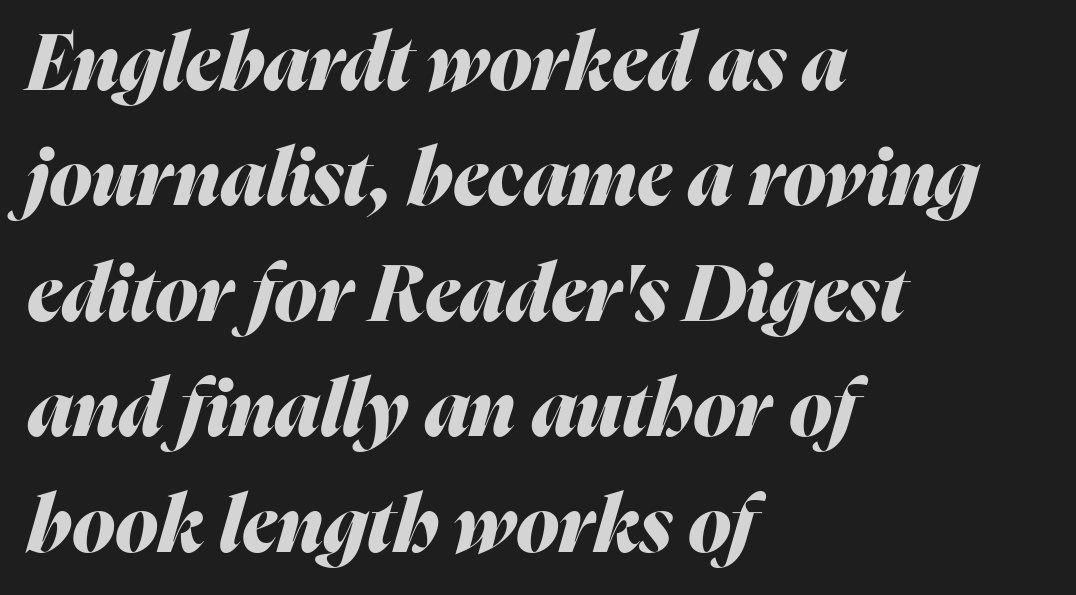
{"italic": "yes", "lean": "right", "slant_degrees": 16, "bold": "yes", "weight": "heavy", "width": "normal", "stroke_contrast": "medium", "x_height": "medium", "monospaced": "no", "underline": "no", "align": "left", "line_spacing": "normal", "line_spacing_ratio": 1.48, "letter_spacing": "normal", "letter_spacing_em": 0.0, "glyph_px": 78}
